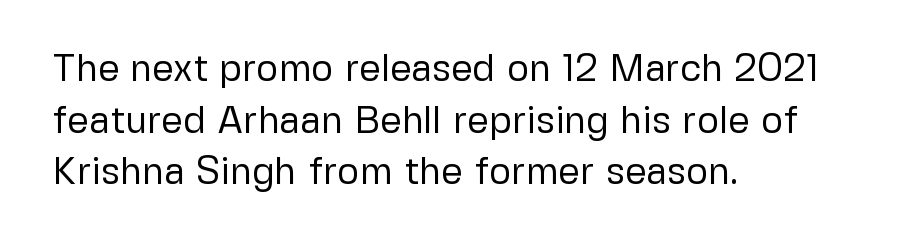
Do the characters align in a grid? No, the font is proportional. Letters rest on an invisible, unmarked baseline. The setting favours the left margin, as ordinary paragraphs usually do. Baseline-to-baseline distance is the conventional proportion of letter height.
